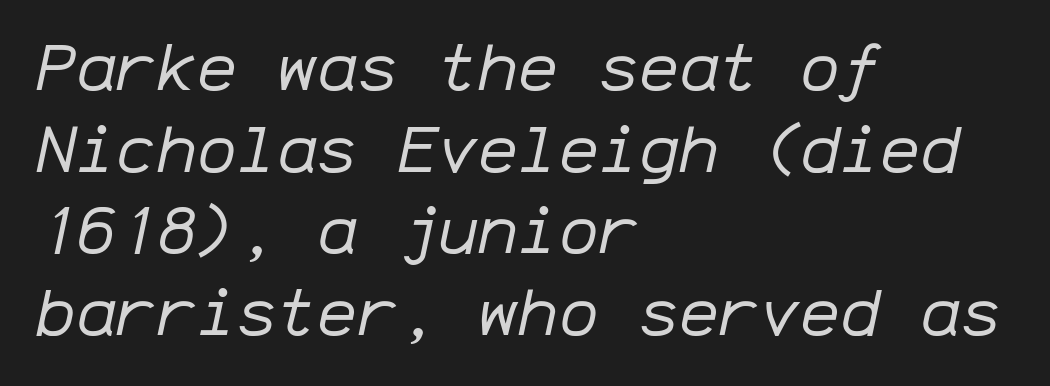
The image shows 67 px regular-weight type, italic (leaning right), monospaced; set left-aligned, line spacing 1.22x, normal letter spacing, not underlined; low stroke contrast and a medium x-height.
